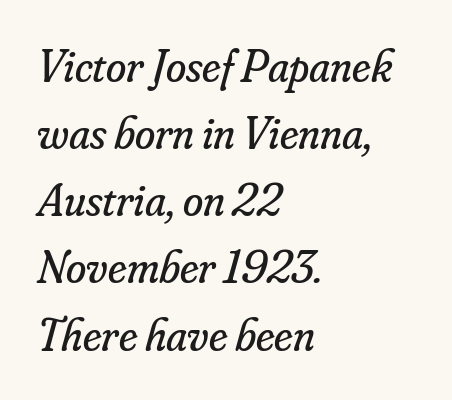
Q: Is the text bold? A: No.
Q: Is the text italic (slanted)? A: Yes, it leans right by about 16 degrees.
Q: Is the typeface a serif or a sans-serif typeface? A: Serif.
Q: Is the text underlined? A: No.
Q: How is the paragraph aligned? A: Left-aligned.
Q: Is the spacing between letters normal or unusually wide? A: Normal.
Q: Is the spacing between lines tight, normal or loose? A: Normal.
Q: Width (condensed, normal, or wide)? A: Normal.
Q: Stroke contrast? A: Low.
Q: x-height? A: Small.
Q: Monospaced? A: No.
